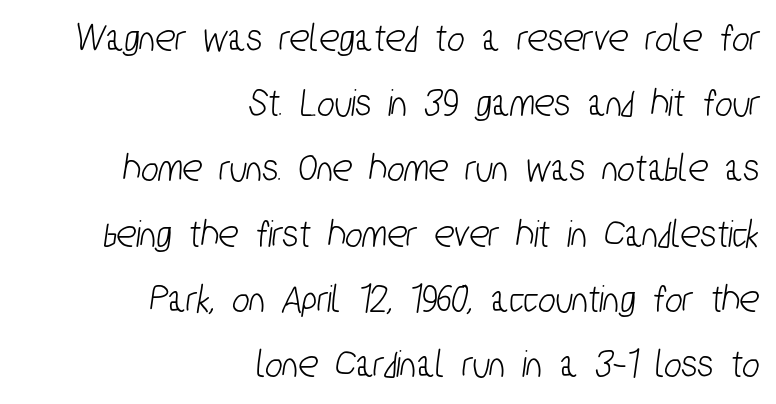
The image shows 41 px condensed sans-serif type; set right-aligned, normal line spacing (1.59x), normal letter spacing, not underlined; low stroke contrast and a medium x-height.
